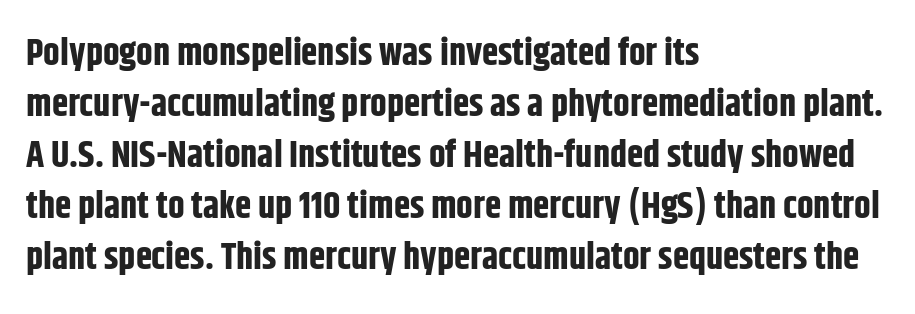
{"serif": "no", "italic": "no", "bold": "yes", "weight": "bold", "width": "condensed", "stroke_contrast": "low", "x_height": "large", "monospaced": "no", "underline": "no", "align": "left", "line_spacing": "normal", "line_spacing_ratio": 1.38, "letter_spacing": "normal", "letter_spacing_em": 0.0, "glyph_px": 37}
